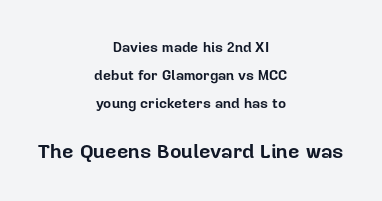
{"italic": "no", "bold": "yes", "underline": "no", "align": "center", "line_spacing": "loose", "line_spacing_ratio": 1.99, "letter_spacing": "normal", "letter_spacing_em": 0.0, "larger_block": "second", "size_ratio": 1.43, "glyph_px": 20}
